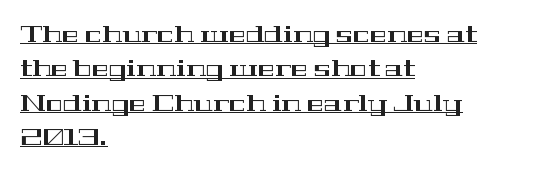
Alignment: flush left. Descenders here cross a horizontal rule under the line. The face used here is rendered with its standard letterfit. Characters remain perfectly vertical along every line. How would I describe the line gaps? Plain and ordinary.
